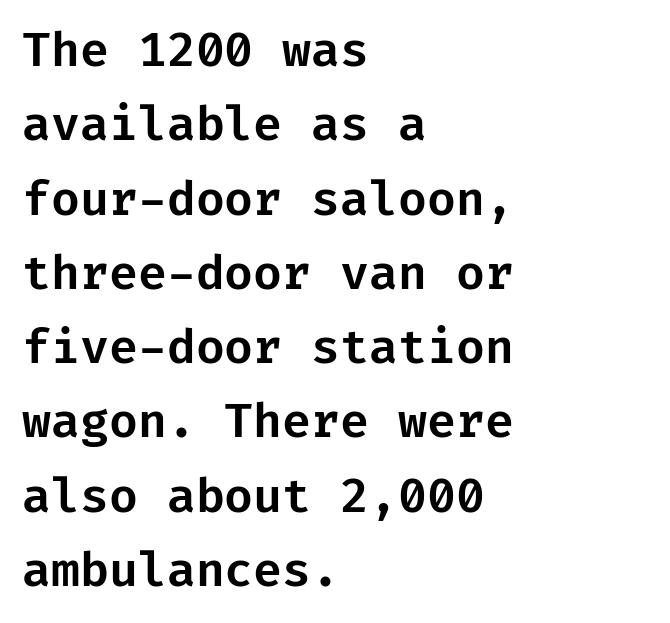
Q: Is the text italic (slanted)? A: No, it is upright.
Q: Is the typeface a serif or a sans-serif typeface? A: Sans-serif.
Q: Is the text underlined? A: No.
Q: How is the paragraph aligned? A: Left-aligned.
Q: Is the spacing between letters normal or unusually wide? A: Normal.
Q: Is the spacing between lines tight, normal or loose? A: Normal.
Q: Width (condensed, normal, or wide)? A: Normal.
Q: Stroke contrast? A: Low.
Q: x-height? A: Medium.
